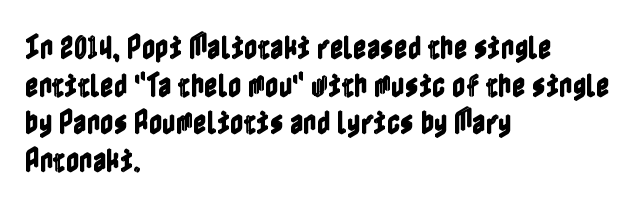
Q: Is the text italic (slanted)? A: No, it is upright.
Q: Is the text underlined? A: No.
Q: How is the paragraph aligned? A: Left-aligned.
Q: Is the spacing between letters normal or unusually wide? A: Normal.
Q: Is the spacing between lines tight, normal or loose? A: Normal.
